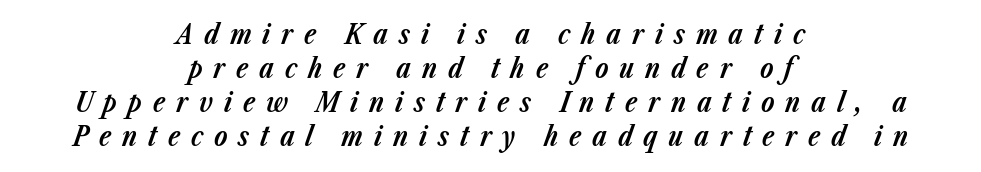
The image shows 27 px bold type, italic (leaning right); set centered, normal line spacing (1.26x), unusually wide letter spacing (+0.4 em), not underlined.
